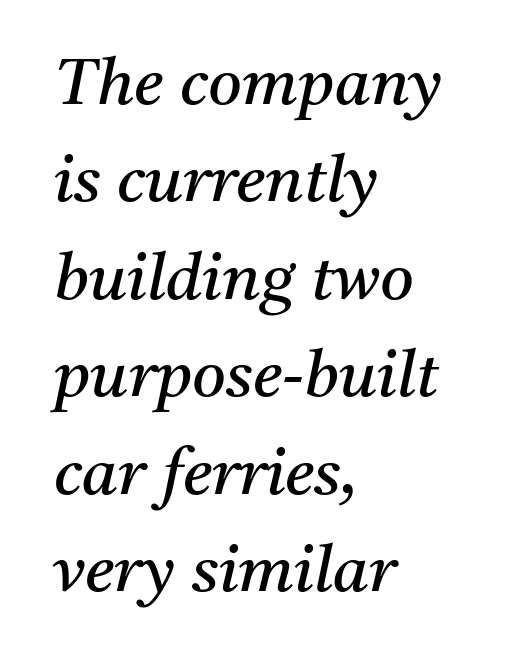
The rendering applies a slant to the glyphs. Is this a fixed-width face? No — the glyphs have proportional, varying widths. Glyph-to-glyph distance matches everyday printed text. Note: serifs present on the glyphs. Stems and bowls with no extra thickness — not bold. The zone under the glyphs is completely vacant.
